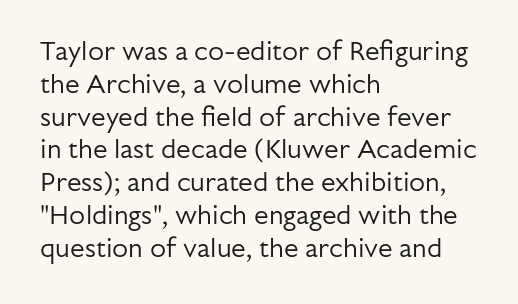
Check the space under the baseline: it is left empty. Posture: upright roman. Is the type heavy? It reads as light-to-regular instead. One-word summary of the alignment: left. The line-height multiplier appears to be the usual default.
